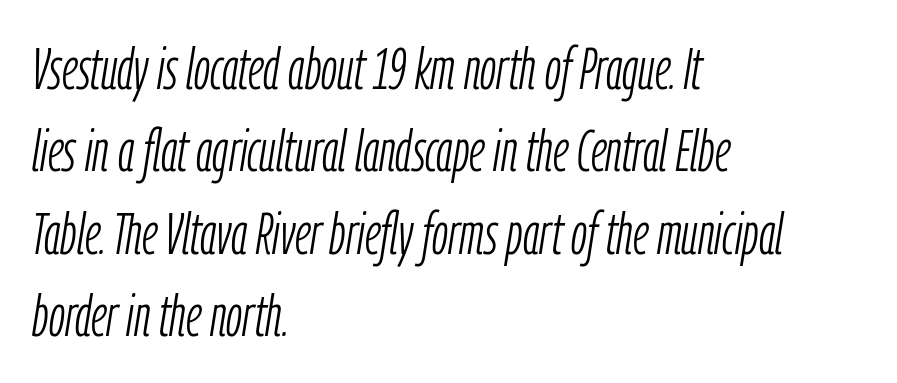
{"italic": "yes", "lean": "right", "slant_degrees": 9, "bold": "no", "weight": "light", "width": "condensed", "stroke_contrast": "low", "x_height": "medium", "monospaced": "no", "underline": "no", "align": "left", "line_spacing": "normal", "line_spacing_ratio": 1.42, "letter_spacing": "normal", "letter_spacing_em": 0.0, "glyph_px": 58}
